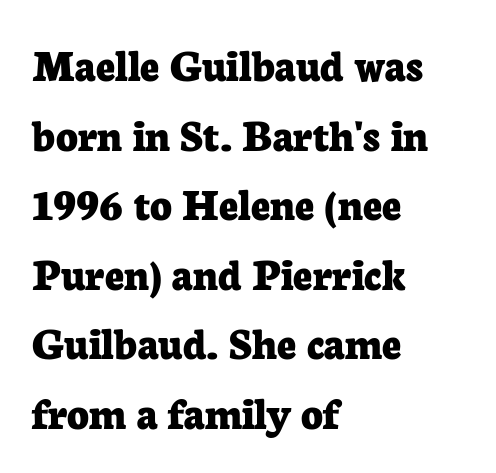
Here the designer chose a conventional face with non-uniform glyph widths. Horizontally, the lines are justified to the leading edge only. Students, this is bold: see how much ink each stroke carries. Quick note: underline off. Letterform terminals end in serifs throughout the passage. Students, note that the glyphs here touch the page at normal intervals.
